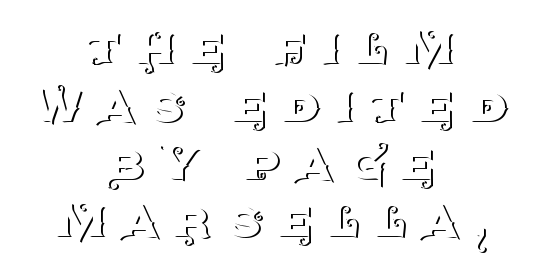
The image shows 59 px thin serif type, upright; set centered, tight line spacing (0.98x), unusually wide letter spacing (+0.27 em), not underlined; medium stroke contrast and a large x-height.
